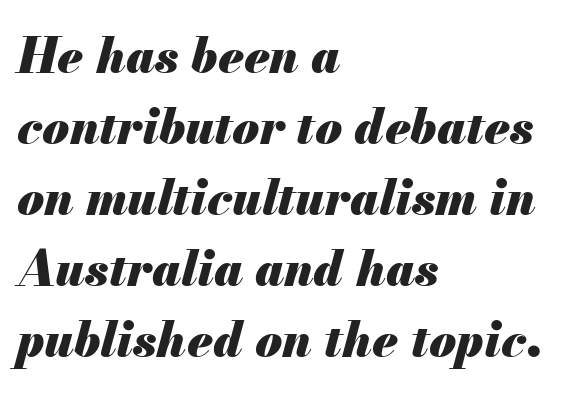
{"italic": "yes", "lean": "right", "slant_degrees": 13, "bold": "yes", "weight": "heavy", "width": "normal", "stroke_contrast": "medium", "x_height": "small", "monospaced": "no", "underline": "no", "align": "left", "line_spacing": "normal", "line_spacing_ratio": 1.45, "letter_spacing": "normal", "letter_spacing_em": 0.0, "glyph_px": 49}
